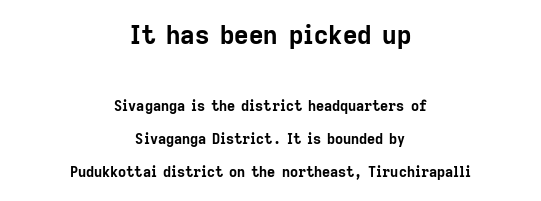
The image shows 25 px bold type, upright; set centered, loose line spacing (2.34x), normal letter spacing, not underlined; the first (top) block is 1.79x larger.
